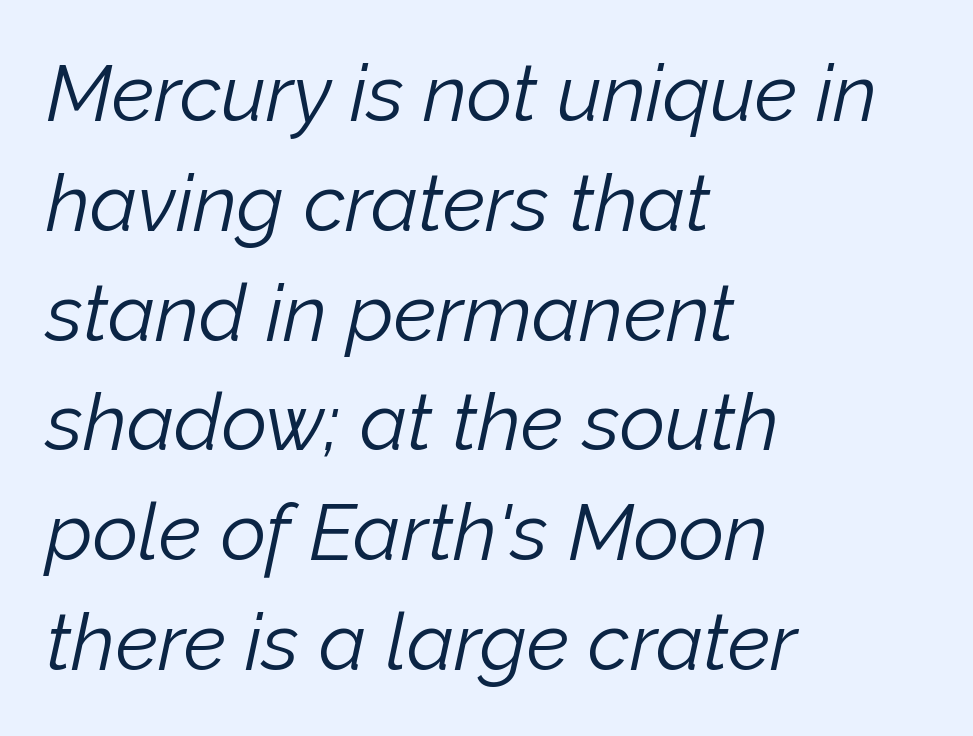
Q: Is the text bold? A: No.
Q: Is the text italic (slanted)? A: Yes, it leans right by about 12 degrees.
Q: Is the text underlined? A: No.
Q: How is the paragraph aligned? A: Left-aligned.
Q: Is the spacing between letters normal or unusually wide? A: Normal.
Q: Is the spacing between lines tight, normal or loose? A: Normal.
Q: Width (condensed, normal, or wide)? A: Normal.
Q: Stroke contrast? A: Low.
Q: x-height? A: Medium.
Q: Monospaced? A: No.
